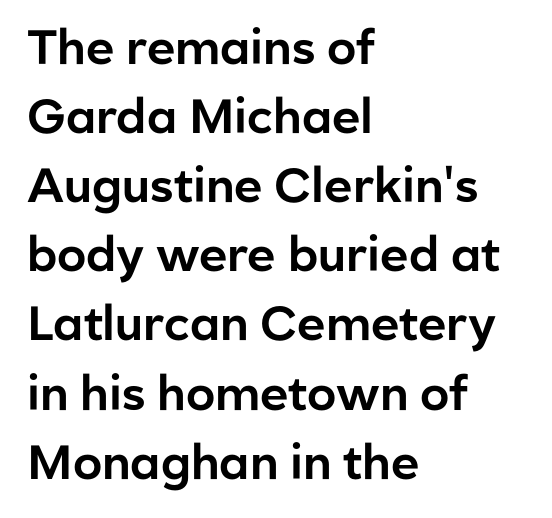
Q: Is the text italic (slanted)? A: No, it is upright.
Q: Is the typeface a serif or a sans-serif typeface? A: Sans-serif.
Q: Is the text underlined? A: No.
Q: How is the paragraph aligned? A: Left-aligned.
Q: Is the spacing between letters normal or unusually wide? A: Normal.
Q: Is the spacing between lines tight, normal or loose? A: Normal.
Q: Width (condensed, normal, or wide)? A: Normal.
Q: Stroke contrast? A: Low.
Q: x-height? A: Medium.
Q: Monospaced? A: No.
